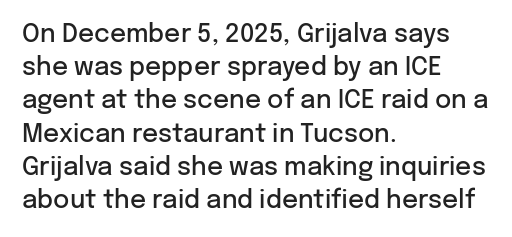
The image shows 25 px text type, upright; set left-aligned, normal line spacing (1.33x), normal letter spacing, not underlined.
